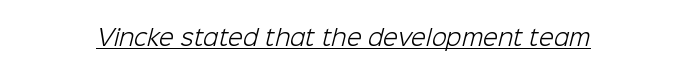
{"bold": "no", "underline": "yes", "letter_spacing": "normal", "letter_spacing_em": 0.0, "glyph_px": 22}
